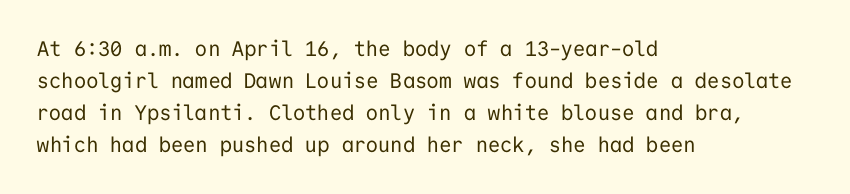
Q: Is the text bold? A: No.
Q: Is the text italic (slanted)? A: No, it is upright.
Q: Is the text underlined? A: No.
Q: How is the paragraph aligned? A: Left-aligned.
Q: Is the spacing between letters normal or unusually wide? A: Normal.
Q: Is the spacing between lines tight, normal or loose? A: Normal.
